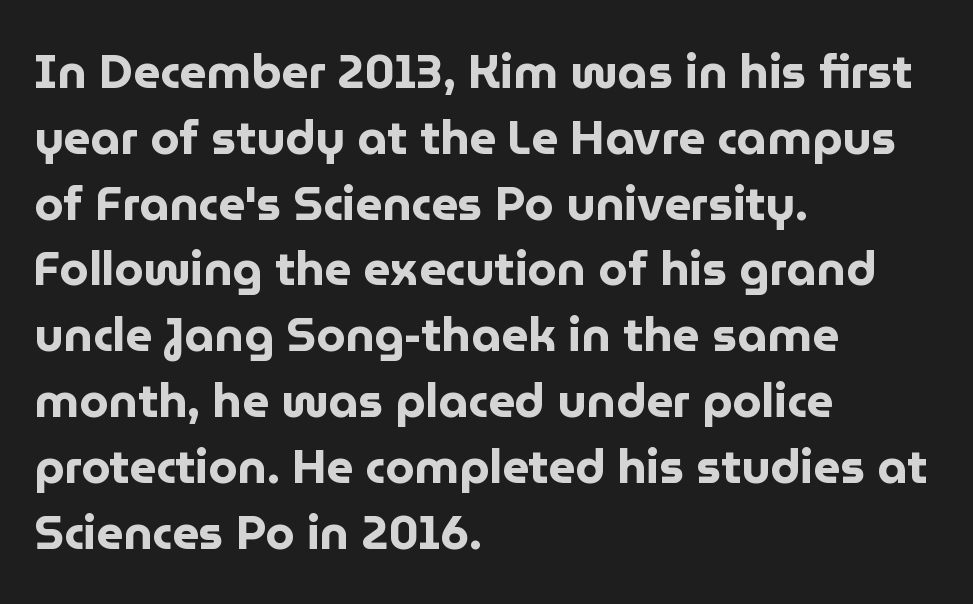
{"serif": "no", "italic": "no", "bold": "yes", "weight": "bold", "width": "normal", "stroke_contrast": "low", "x_height": "medium", "monospaced": "no", "underline": "no", "align": "left", "line_spacing": "normal", "line_spacing_ratio": 1.4, "letter_spacing": "normal", "letter_spacing_em": 0.0, "glyph_px": 47}
